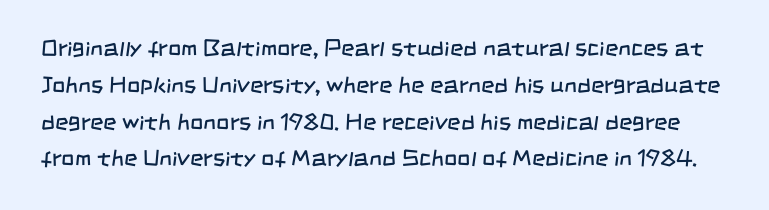
{"bold": "no", "underline": "no", "line_spacing": "normal", "line_spacing_ratio": 1.6, "letter_spacing": "normal", "letter_spacing_em": 0.0, "glyph_px": 23}
